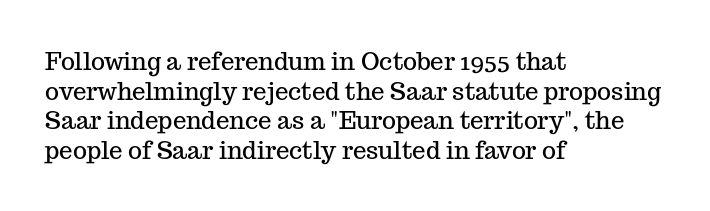
The rag falls on the right side of this text block. This sample uses an upright cut, with every glyph sitting square on the baseline. This sample uses plain, unmodified letter spacing. The strip under each line holds only bare page.
